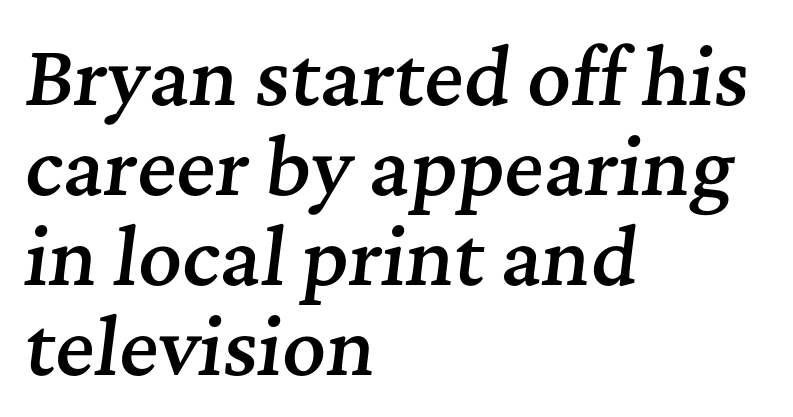
The characters display serif detailing at their extremities. The passage shown is not underscored anywhere. The passage shown is typed in a proportional face where columns would drift. The letters are slanted; this is an italic face. Compared with typical body copy, the letter spacing here is the same.
